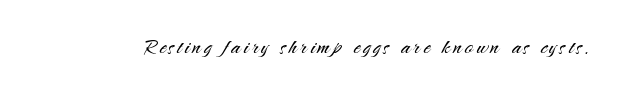
{"bold": "no", "underline": "no", "glyph_px": 27}
